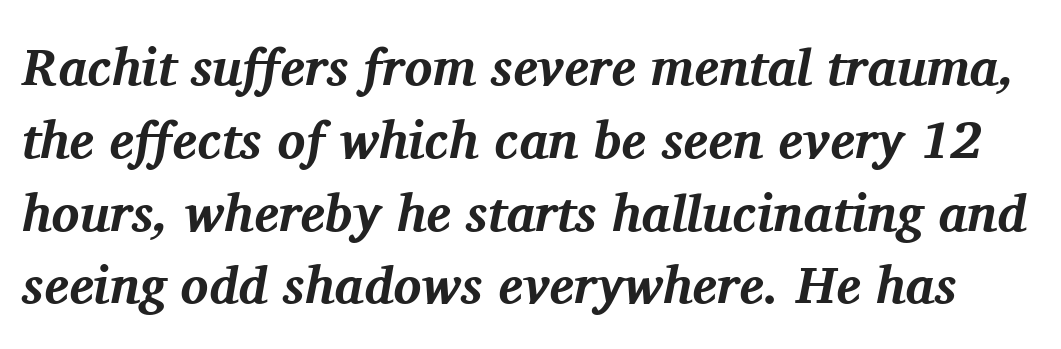
The image shows 52 px bold serif type, italic (leaning right); set normal line spacing (1.4x), normal letter spacing, not underlined; medium stroke contrast and a medium x-height.
